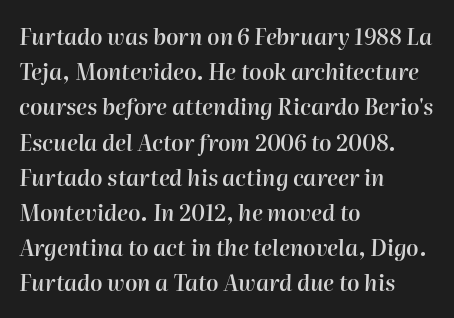
This rendering features lettering with no underline. The paragraph has a hard left edge and a soft right edge. Slightly chunky letters — semibold, I'd say, not full bold. There's an unmistakable incline to the writing here. These lines sit exactly where default settings would place them. The letterforms sit shoulder to shoulder at normal distance.
